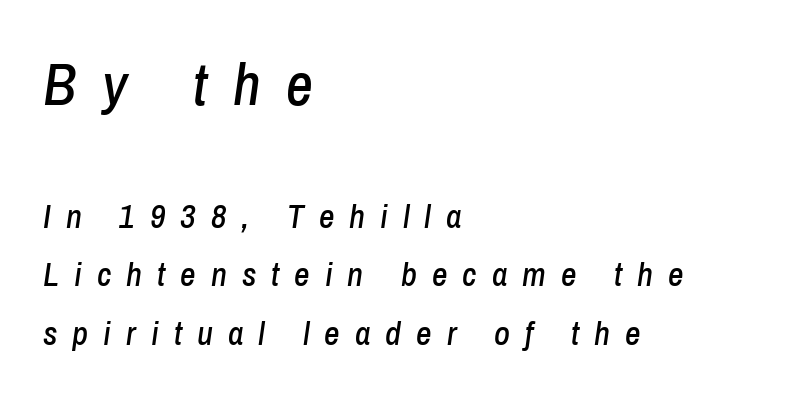
Clear beneath every line of the passage. Observe the wide spacing: letters keep a clear distance from each other. Character widths vary here, with narrow letters taking less room than wide ones. This sample is left-justified, so line endings fall wherever the words run out. The initial chunk of copy outweighs the following chunk in type size. Every character sits at an angle, as italics do.
